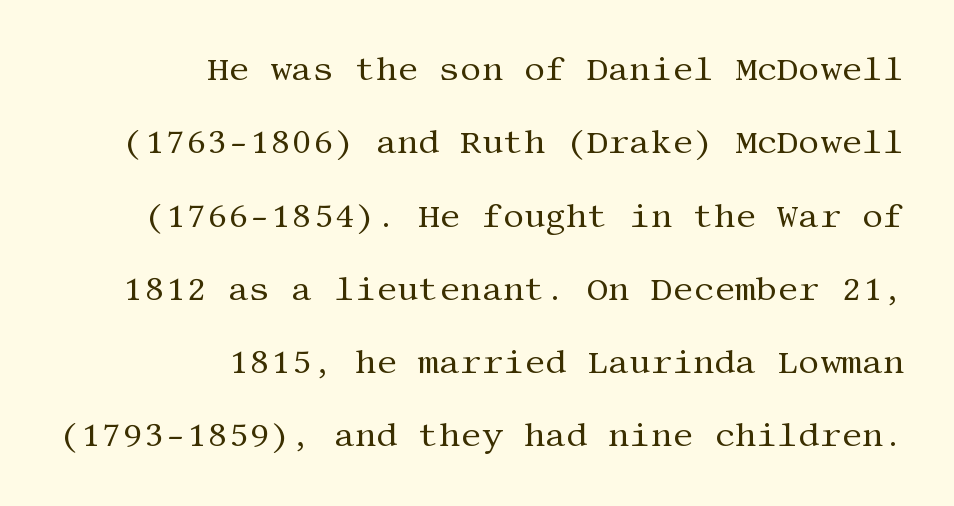
{"serif": "yes", "italic": "no", "bold": "no", "weight": "regular", "width": "normal", "stroke_contrast": "medium", "x_height": "large", "underline": "no", "align": "right", "line_spacing": "loose", "line_spacing_ratio": 2.22, "letter_spacing": "normal", "letter_spacing_em": 0.0, "glyph_px": 33}
